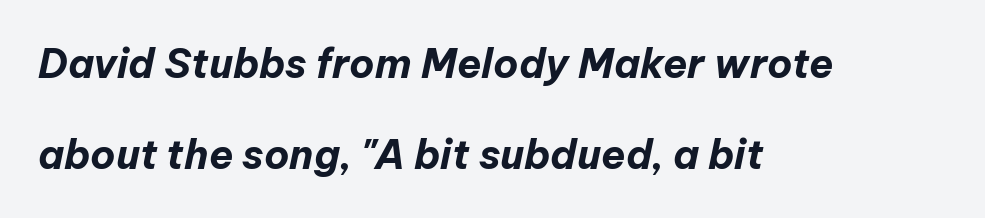
{"italic": "yes", "lean": "right", "slant_degrees": 12, "bold": "yes", "weight": "bold", "width": "normal", "stroke_contrast": "low", "x_height": "medium", "monospaced": "no", "underline": "no", "align": "left", "line_spacing": "loose", "line_spacing_ratio": 2.27, "letter_spacing": "normal", "letter_spacing_em": 0.0, "glyph_px": 40}
